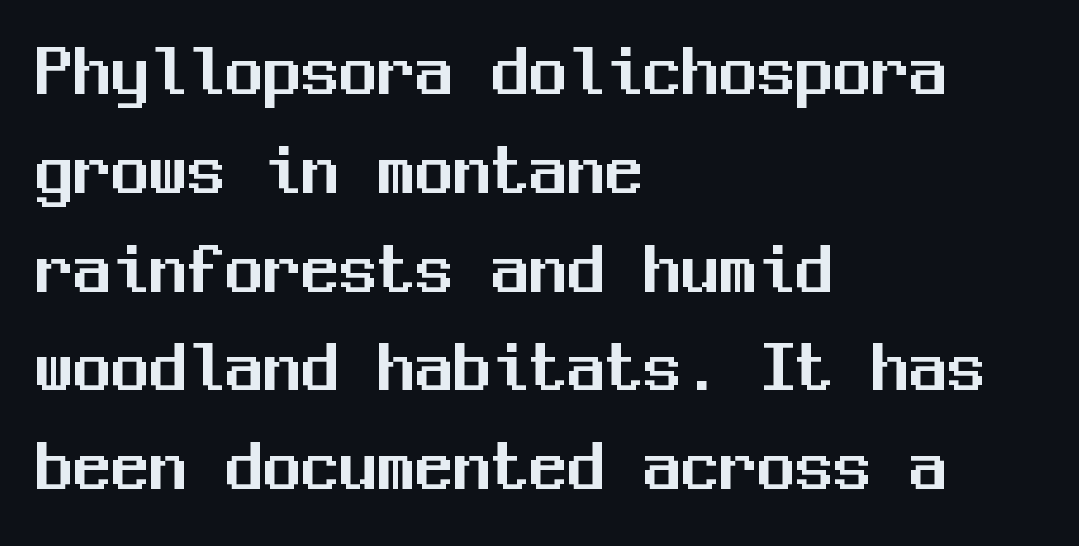
{"serif": "no", "italic": "no", "width": "normal", "stroke_contrast": "medium", "x_height": "medium", "monospaced": "yes", "underline": "no", "align": "left", "line_spacing": "normal", "line_spacing_ratio": 1.3, "letter_spacing": "normal", "letter_spacing_em": 0.0, "glyph_px": 76}
